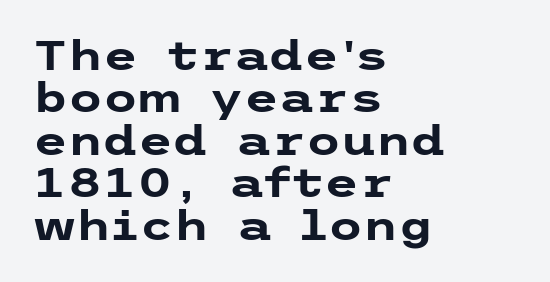
The image shows 40 px heavy, wide sans-serif type, upright; set left-aligned, tight line spacing (1.06x), normal letter spacing, not underlined; low stroke contrast and a medium x-height.
